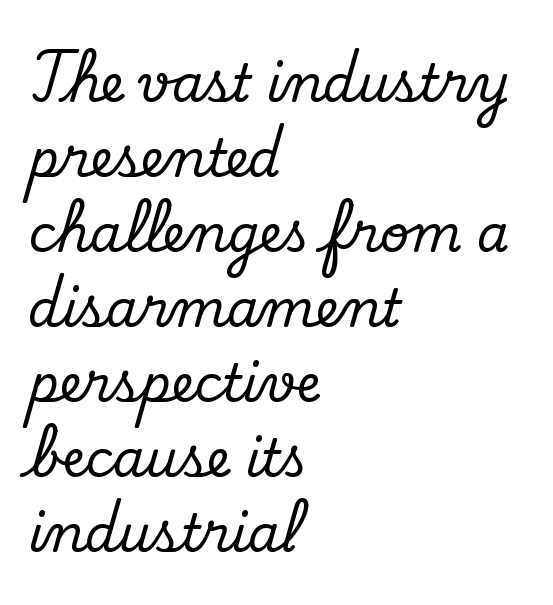
Honestly, the letter spacing is just normal — you wouldn't notice it. Does the leading feel generous? No, just average. Varying glyph widths throughout — classic text-font behaviour. Rule under the text: the space is simply empty.
